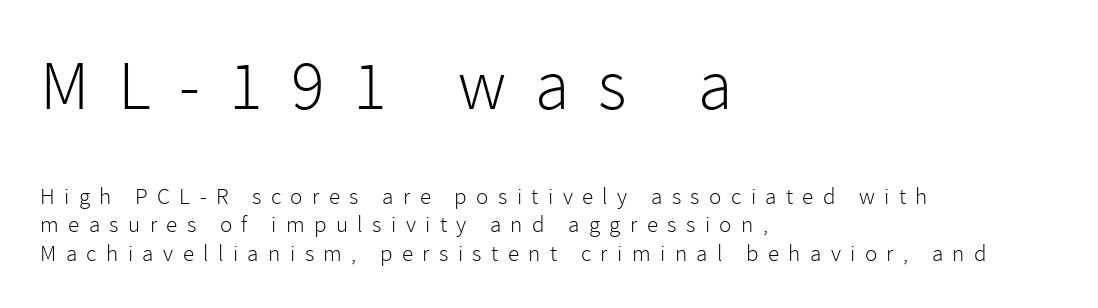
The type is letterspaced generously, with wide tracking. Check the space under the baseline: it is left empty. These lines were composed using upright roman letters. The first block has been scaled up relative to the second.
